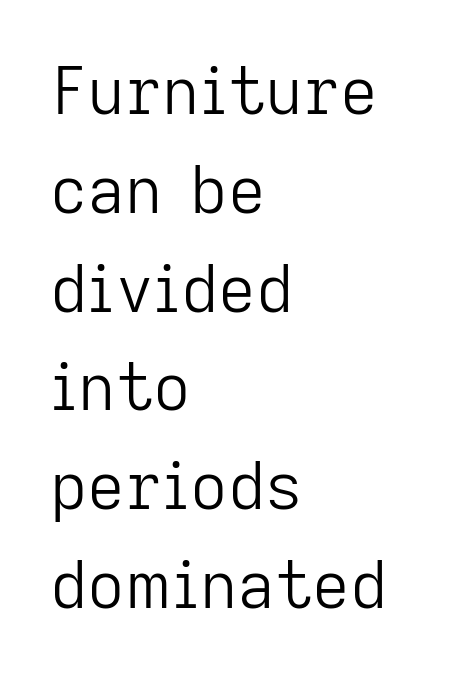
Q: Is the text bold? A: No.
Q: Is the text italic (slanted)? A: No, it is upright.
Q: Is the typeface a serif or a sans-serif typeface? A: Sans-serif.
Q: Is the text underlined? A: No.
Q: How is the paragraph aligned? A: Left-aligned.
Q: Is the spacing between letters normal or unusually wide? A: Normal.
Q: Is the spacing between lines tight, normal or loose? A: Normal.
Q: Width (condensed, normal, or wide)? A: Normal.
Q: Stroke contrast? A: Low.
Q: x-height? A: Medium.
Q: Monospaced? A: No.
